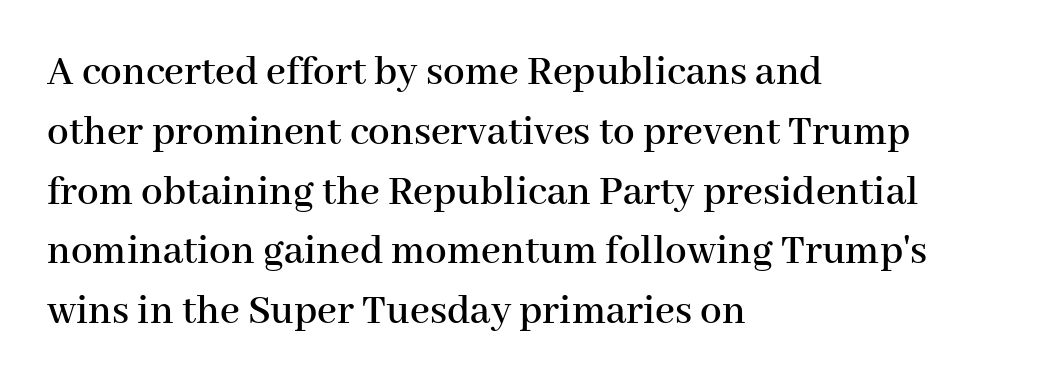
Q: Is the text italic (slanted)? A: No, it is upright.
Q: Is the typeface a serif or a sans-serif typeface? A: Serif.
Q: Is the text underlined? A: No.
Q: How is the paragraph aligned? A: Left-aligned.
Q: Is the spacing between letters normal or unusually wide? A: Normal.
Q: Is the spacing between lines tight, normal or loose? A: Normal.
Q: Width (condensed, normal, or wide)? A: Normal.
Q: Stroke contrast? A: High.
Q: x-height? A: Medium.
Q: Monospaced? A: No.
